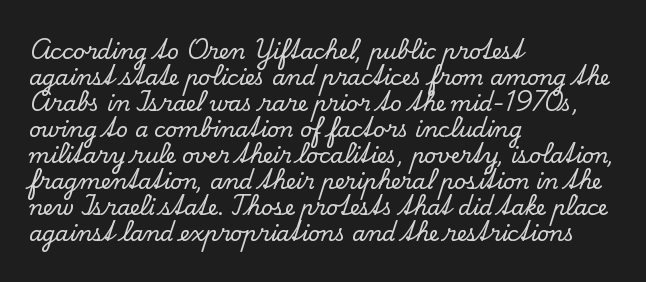
The image shows 21 px text type; set left-aligned, line spacing 1.24x, normal letter spacing, not underlined.
